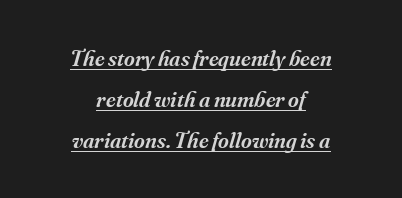
The image shows 23 px text type, italic (leaning right); set centered, line spacing 1.79x, normal letter spacing, underlined.
